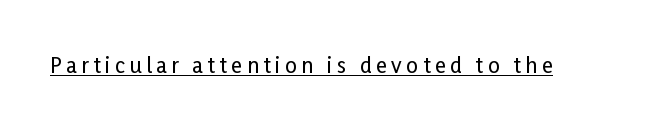
{"italic": "no", "underline": "yes", "letter_spacing": "wide", "letter_spacing_em": 0.21, "glyph_px": 21}
